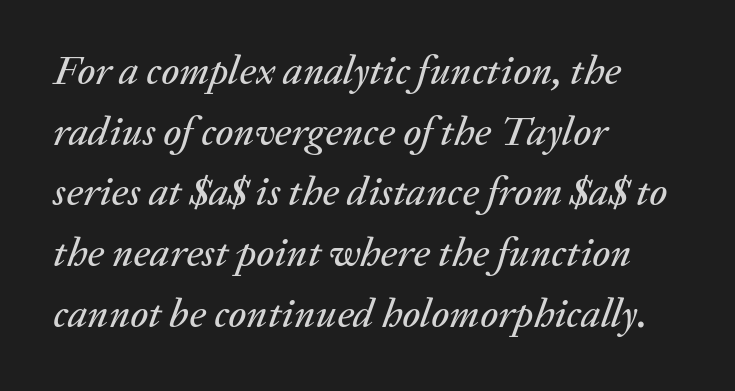
In terms of letterspacing, this is plain default setting. The lines are quadded left. A typesetter would call this proportional, since set widths differ per character. The line-height multiplier appears to be the usual default.
